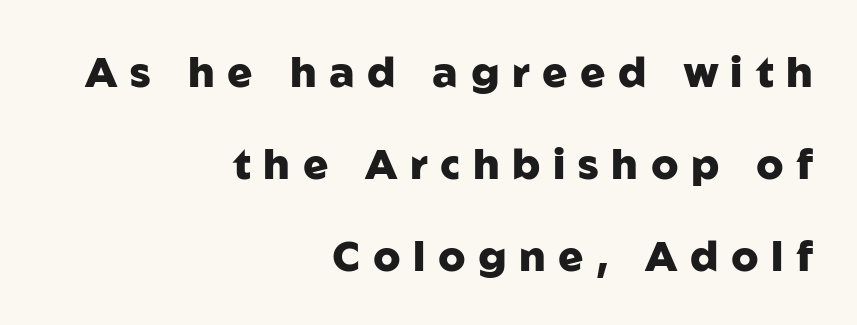
The image shows 42 px heavy sans-serif type, upright; set right-aligned, loose line spacing (2.19x), unusually wide letter spacing (+0.3 em), not underlined; low stroke contrast and a medium x-height.
